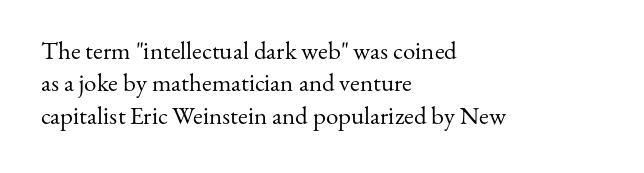
The words here are not underlined. Whoever set this chose a conventional vertical rhythm. Honestly, the letter spacing is just normal — you wouldn't notice it. Tall strokes in this sample are plumb rather than angled. Compared with a centered layout, this one pins lines to the left instead. The weight tops out at a normal text grade.
